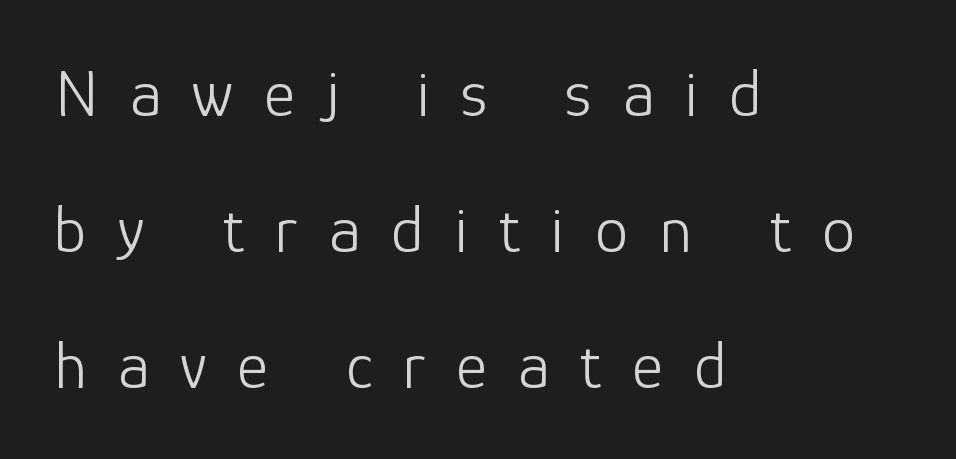
The image shows 67 px light sans-serif type, upright; set left-aligned, loose line spacing (2.03x), unusually wide letter spacing (+0.46 em), not underlined; low stroke contrast and a medium x-height.
